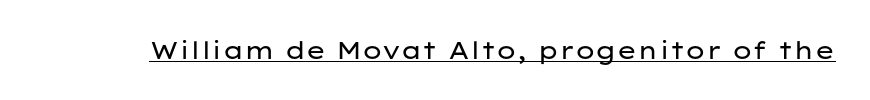
Underlined type. When letters stand straight like this, we call the style roman or upright. The line texture is even and compact thanks to regular tracking. The strokes carry an ordinary text weight at most.
